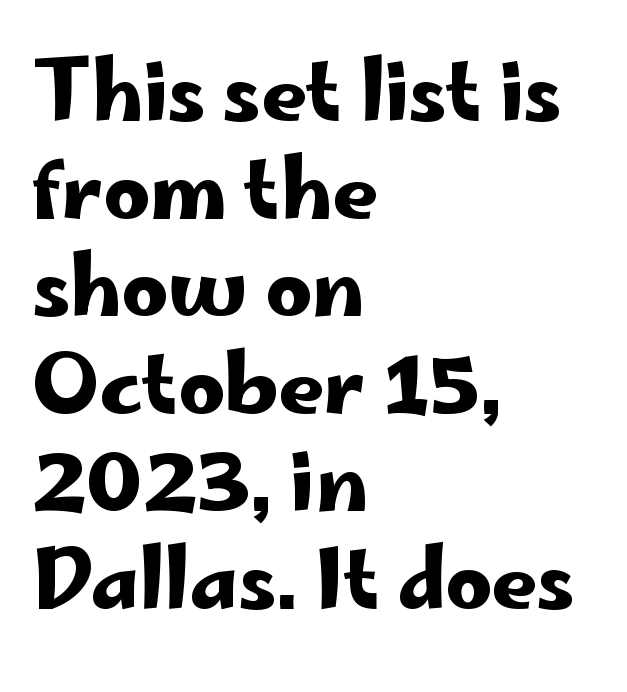
Q: Is the text italic (slanted)? A: No, it is upright.
Q: Is the typeface a serif or a sans-serif typeface? A: Sans-serif.
Q: Is the text underlined? A: No.
Q: How is the paragraph aligned? A: Left-aligned.
Q: Is the spacing between letters normal or unusually wide? A: Normal.
Q: Width (condensed, normal, or wide)? A: Wide.
Q: Stroke contrast? A: Low.
Q: x-height? A: Small.
Q: Monospaced? A: No.
